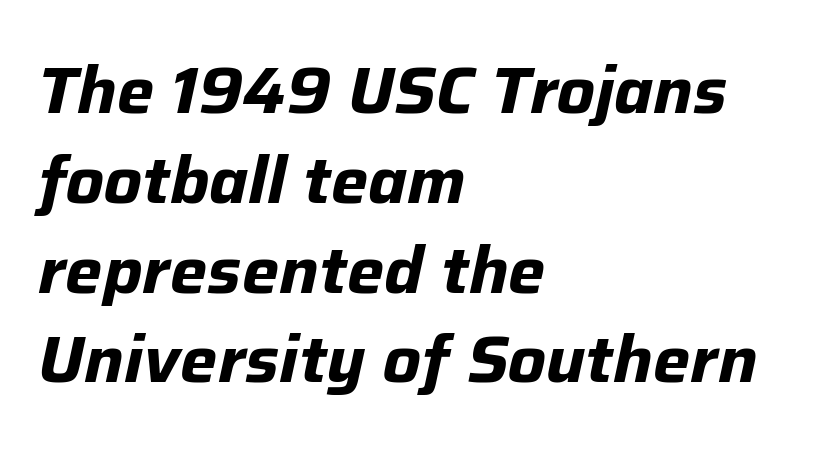
The image shows 66 px bold type, italic (leaning right); set left-aligned, normal line spacing (1.36x), normal letter spacing, not underlined; low stroke contrast and a medium x-height.
